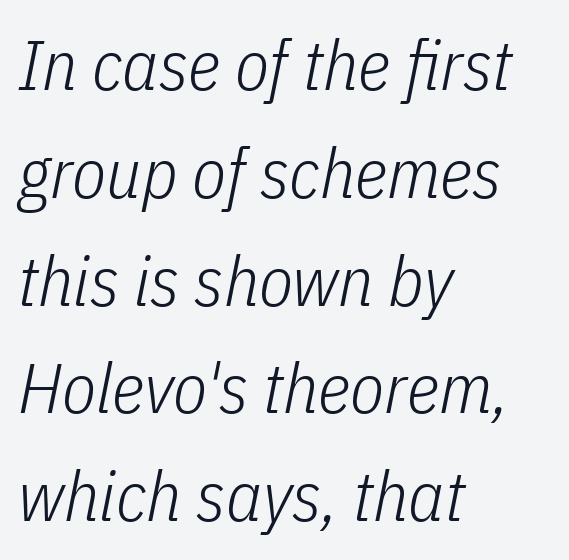
The image shows 70 px light, condensed type, italic (leaning right); set left-aligned, normal line spacing (1.54x), normal letter spacing, not underlined; low stroke contrast and a medium x-height.
